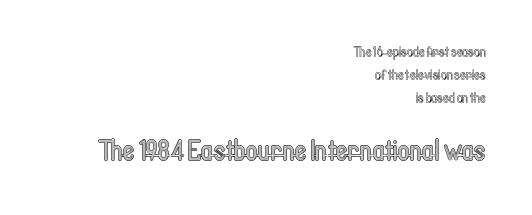
The image shows 29 px condensed type, upright; set right-aligned, normal line spacing (1.66x), normal letter spacing, not underlined; the second (bottom) block is 2.07x larger; a medium x-height.
